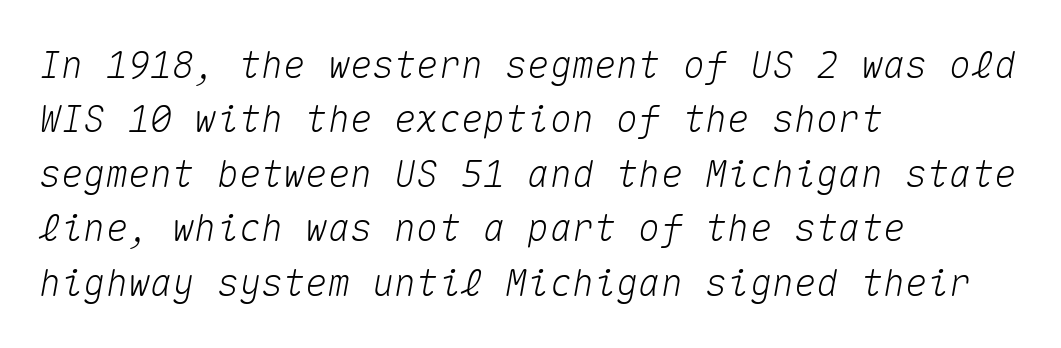
The image shows 37 px text type, italic (leaning right), monospaced; set left-aligned, normal line spacing (1.47x), normal letter spacing, not underlined; medium stroke contrast and a medium x-height.
